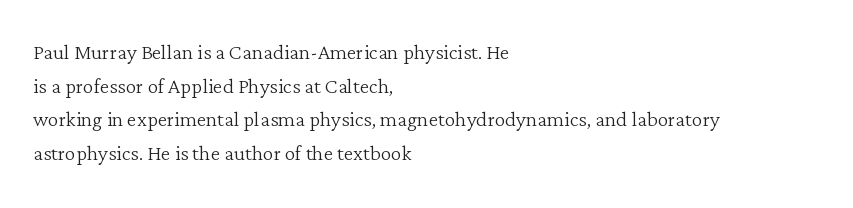
Whoever set this chose a conventional vertical rhythm. Each stroke keeps to a modest, everyday thickness or less. Is there any slant? The stems are plumb. Any mark beneath the type? The region is blank. Horizontal alignment here is leftward, the default for most running prose.
